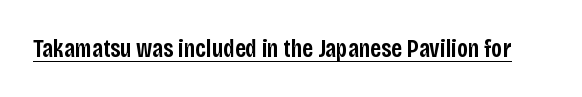
The letters sit at their default tracking, neither squeezed nor spread. On the weight axis this lands at semibold, roughly 600. Somebody hit Ctrl+U on this one — the words are underlined. In terms of posture, this sample is upright.
